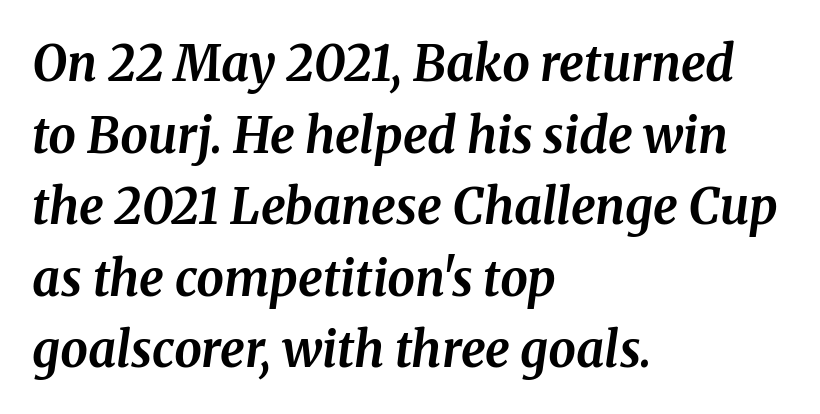
Q: Is the text bold? A: Yes.
Q: Is the text italic (slanted)? A: Yes, it leans right by about 8 degrees.
Q: Is the typeface a serif or a sans-serif typeface? A: Serif.
Q: Is the text underlined? A: No.
Q: How is the paragraph aligned? A: Left-aligned.
Q: Is the spacing between letters normal or unusually wide? A: Normal.
Q: Is the spacing between lines tight, normal or loose? A: Normal.
Q: Width (condensed, normal, or wide)? A: Normal.
Q: Stroke contrast? A: Medium.
Q: x-height? A: Medium.
Q: Monospaced? A: No.
